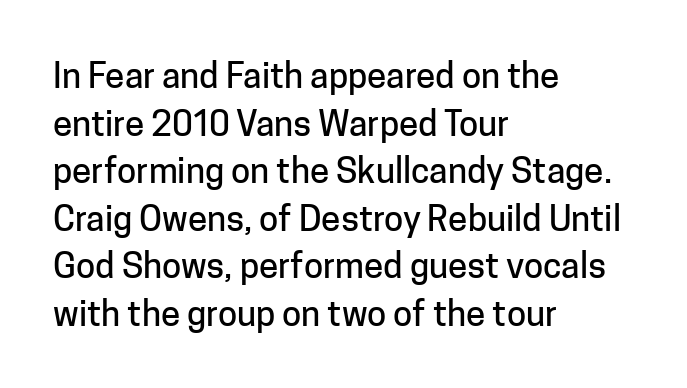
The image shows 35 px sans-serif type, upright; set left-aligned, normal line spacing (1.36x), normal letter spacing, not underlined; low stroke contrast and a medium x-height.
